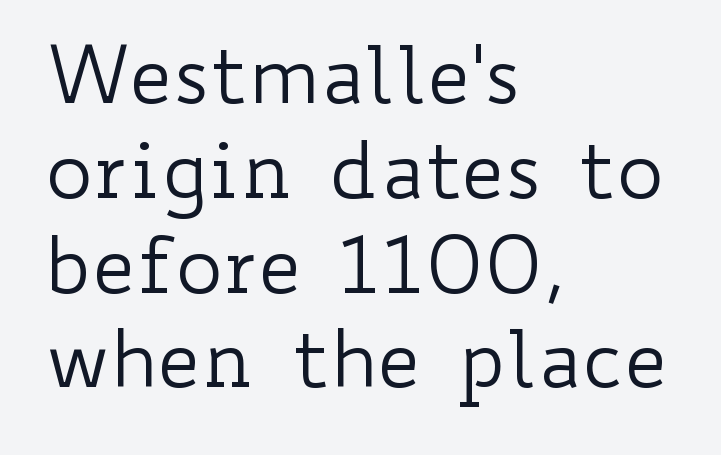
The image shows 79 px regular-weight, wide type, upright; set left-aligned, line spacing 1.2x, normal letter spacing, not underlined; low stroke contrast and a small x-height.
